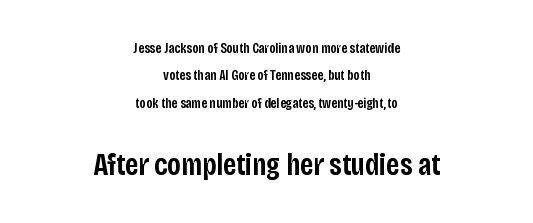
Q: Is the text bold? A: Semi-bold.
Q: Is the text italic (slanted)? A: No, it is upright.
Q: Is the typeface a serif or a sans-serif typeface? A: Sans-serif.
Q: Is the text underlined? A: No.
Q: How is the paragraph aligned? A: Centered.
Q: Is the spacing between letters normal or unusually wide? A: Normal.
Q: Is the spacing between lines tight, normal or loose? A: Loose.
Q: Which block of text is set in a larger size, the first (top) or the second (bottom)? A: The second (bottom) one.
Q: Width (condensed, normal, or wide)? A: Condensed.
Q: Stroke contrast? A: Low.
Q: x-height? A: Large.
Q: Monospaced? A: No.
